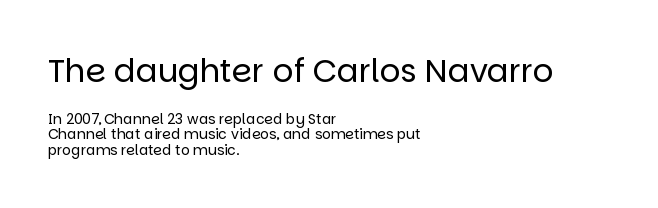
{"serif": "no", "italic": "no", "bold": "no", "weight": "regular", "width": "normal", "stroke_contrast": "low", "x_height": "large", "monospaced": "no", "underline": "no", "align": "left", "line_spacing": "tight", "line_spacing_ratio": 1.1, "letter_spacing": "normal", "letter_spacing_em": 0.0, "larger_block": "first", "size_ratio": 2.29, "glyph_px": 32}
